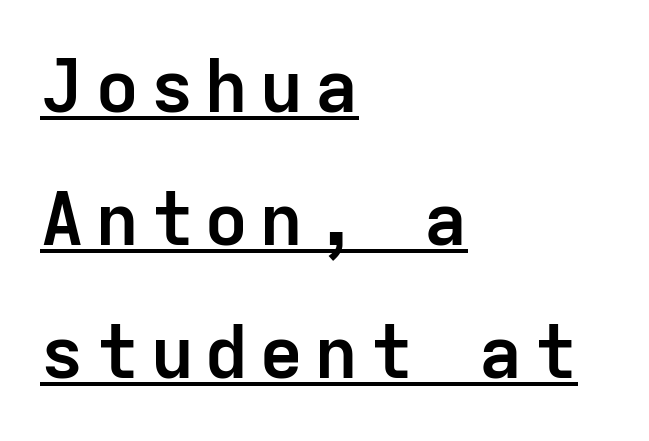
{"serif": "no", "italic": "no", "bold": "yes", "weight": "semibold", "width": "normal", "stroke_contrast": "low", "x_height": "medium", "monospaced": "yes", "underline": "yes", "align": "left", "line_spacing_ratio": 1.8, "glyph_px": 74}
